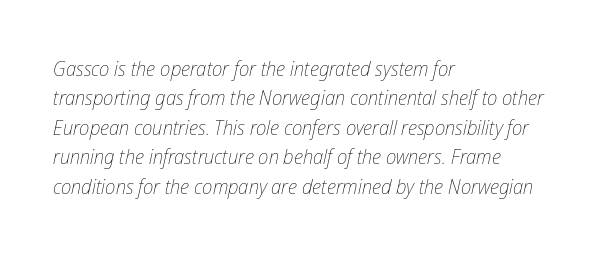
Q: Is the text bold? A: No.
Q: Is the text italic (slanted)? A: Yes, it leans right by about 12 degrees.
Q: Is the text underlined? A: No.
Q: How is the paragraph aligned? A: Left-aligned.
Q: Is the spacing between letters normal or unusually wide? A: Normal.
Q: Is the spacing between lines tight, normal or loose? A: Normal.
